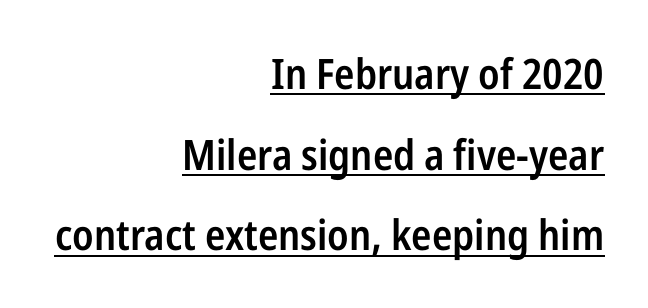
{"serif": "no", "italic": "no", "bold": "semi", "weight": "semibold", "width": "condensed", "stroke_contrast": "low", "x_height": "medium", "monospaced": "no", "underline": "yes", "align": "right", "line_spacing": "loose", "line_spacing_ratio": 1.92, "letter_spacing": "normal", "letter_spacing_em": 0.0, "glyph_px": 42}
